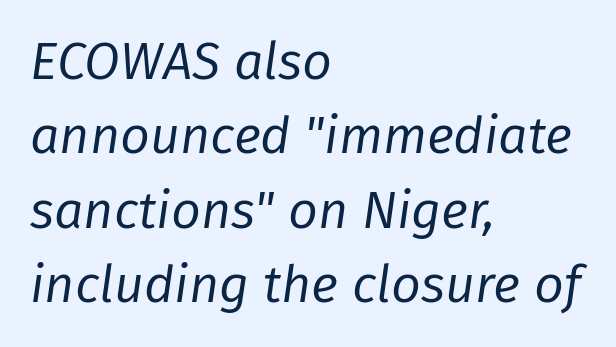
The image shows 52 px regular-weight type, italic (leaning right); set left-aligned, normal line spacing (1.43x), normal letter spacing, not underlined; low stroke contrast and a medium x-height.
